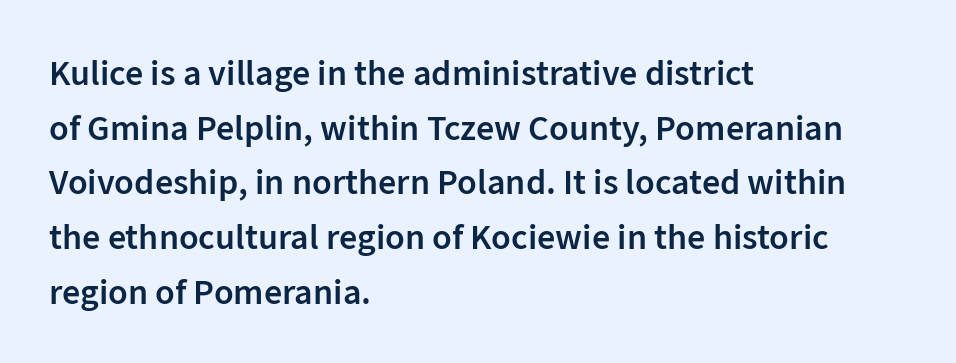
{"serif": "no", "italic": "no", "bold": "semi", "weight": "semibold", "width": "normal", "stroke_contrast": "low", "x_height": "medium", "monospaced": "no", "underline": "no", "align": "left", "line_spacing": "normal", "line_spacing_ratio": 1.52, "letter_spacing": "normal", "letter_spacing_em": 0.0, "glyph_px": 36}
